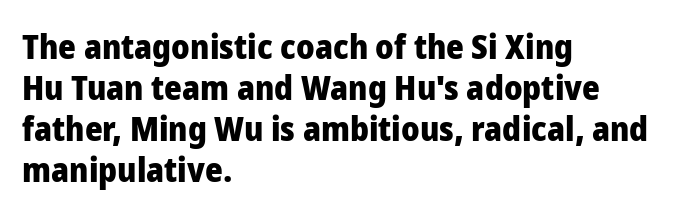
Q: Is the text bold? A: Yes.
Q: Is the text italic (slanted)? A: No, it is upright.
Q: Is the typeface a serif or a sans-serif typeface? A: Sans-serif.
Q: Is the text underlined? A: No.
Q: How is the paragraph aligned? A: Left-aligned.
Q: Is the spacing between letters normal or unusually wide? A: Normal.
Q: Width (condensed, normal, or wide)? A: Normal.
Q: Stroke contrast? A: Low.
Q: x-height? A: Medium.
Q: Monospaced? A: No.
